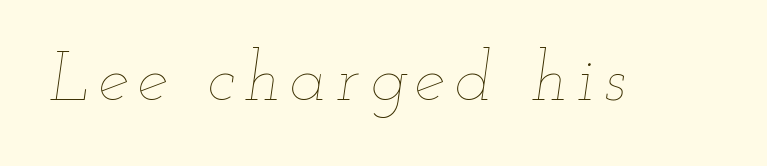
{"italic": "yes", "lean": "right", "slant_degrees": 12, "bold": "no", "weight": "thin", "width": "wide", "stroke_contrast": "low", "x_height": "small", "monospaced": "no", "underline": "no", "glyph_px": 69}
